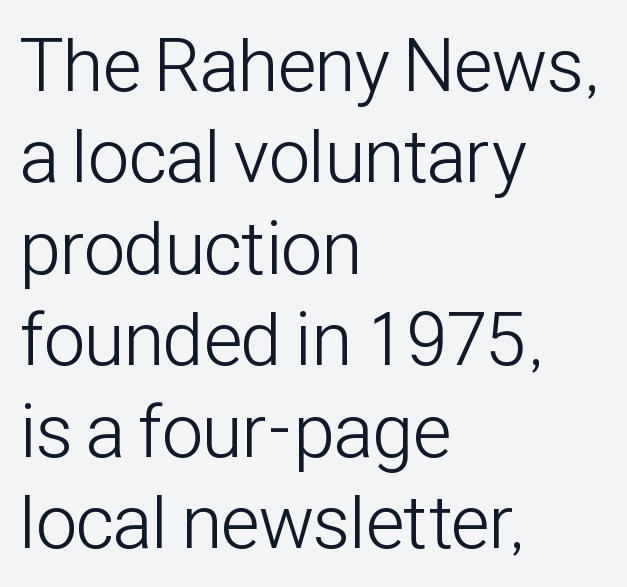
{"serif": "no", "italic": "no", "bold": "no", "weight": "light", "width": "condensed", "stroke_contrast": "low", "x_height": "medium", "monospaced": "no", "underline": "no", "align": "left", "line_spacing_ratio": 1.22, "letter_spacing": "normal", "letter_spacing_em": 0.0, "glyph_px": 75}
